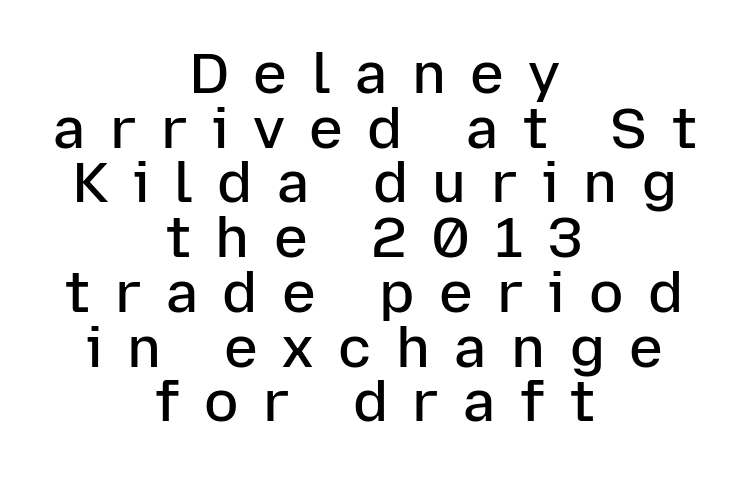
{"serif": "no", "italic": "no", "bold": "semi", "weight": "semibold", "width": "normal", "stroke_contrast": "low", "x_height": "medium", "monospaced": "no", "underline": "no", "align": "center", "line_spacing": "tight", "line_spacing_ratio": 0.96, "letter_spacing": "wide", "letter_spacing_em": 0.43, "glyph_px": 57}
